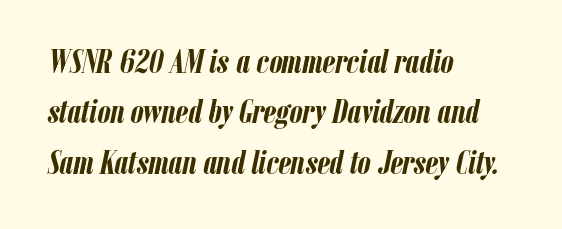
Q: Is the text bold? A: Yes.
Q: Is the text italic (slanted)? A: Yes, it leans right by about 12 degrees.
Q: Is the text underlined? A: No.
Q: How is the paragraph aligned? A: Left-aligned.
Q: Is the spacing between letters normal or unusually wide? A: Normal.
Q: Is the spacing between lines tight, normal or loose? A: Normal.
Q: Width (condensed, normal, or wide)? A: Condensed.
Q: Stroke contrast? A: Low.
Q: x-height? A: Medium.
Q: Monospaced? A: No.
